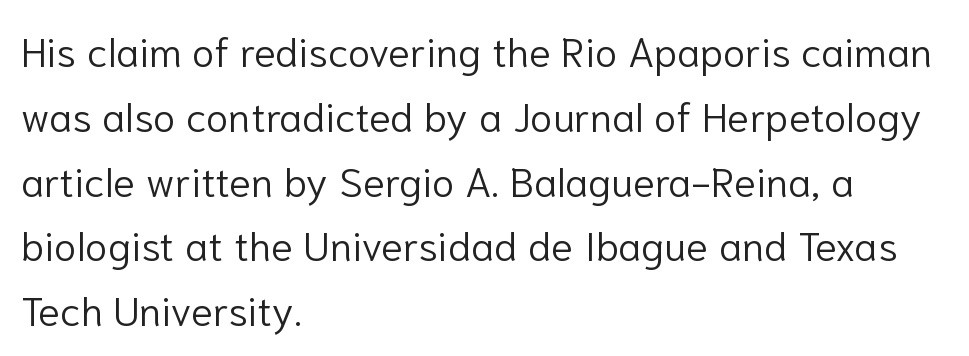
If you drew a line through each stem, it would be perfectly vertical. A typesetter would label this face a sans. Weight: in the light-to-regular range. Where is the straight margin? On the left. Looks like regular typesetting: each glyph gets only the width it needs.
